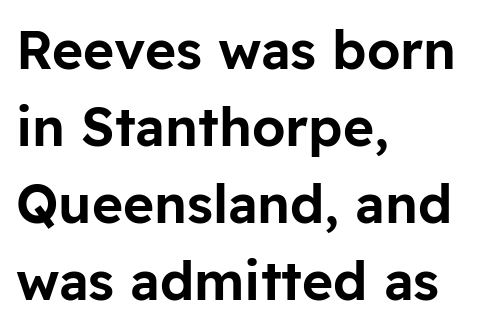
{"serif": "no", "italic": "no", "width": "normal", "stroke_contrast": "low", "x_height": "medium", "monospaced": "no", "underline": "no", "align": "left", "line_spacing": "normal", "line_spacing_ratio": 1.45, "letter_spacing": "normal", "letter_spacing_em": 0.0, "glyph_px": 53}
